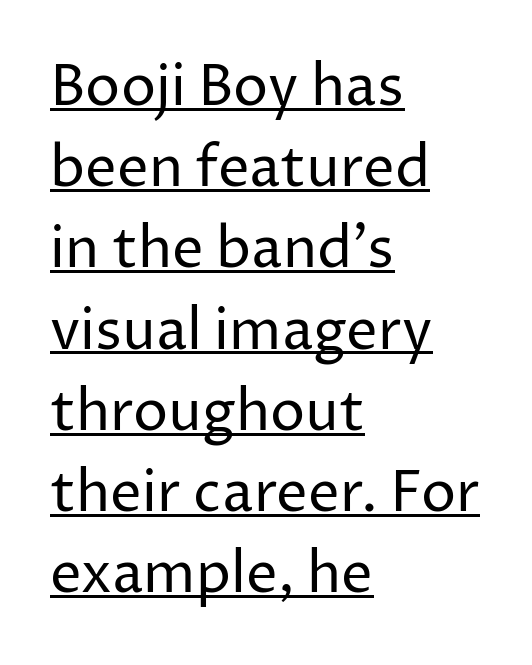
Q: Is the text bold? A: No.
Q: Is the text italic (slanted)? A: No, it is upright.
Q: Is the typeface a serif or a sans-serif typeface? A: Sans-serif.
Q: Is the text underlined? A: Yes.
Q: How is the paragraph aligned? A: Left-aligned.
Q: Is the spacing between letters normal or unusually wide? A: Normal.
Q: Is the spacing between lines tight, normal or loose? A: Normal.
Q: Width (condensed, normal, or wide)? A: Normal.
Q: Stroke contrast? A: Low.
Q: x-height? A: Medium.
Q: Monospaced? A: No.
